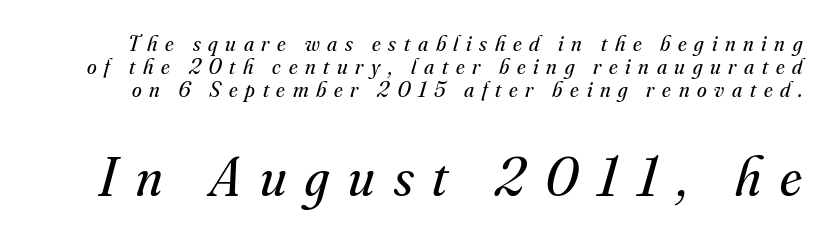
Honestly, the letter spacing is so wide it's the main thing you notice. Look at the glyph heights: the lower group is clearly the bigger setting. This reads as an unemphasized weight, regular at the heaviest. The passage shown is typed in a proportional face where columns would drift. Posture: slanted. Note: serifs present on the glyphs.
